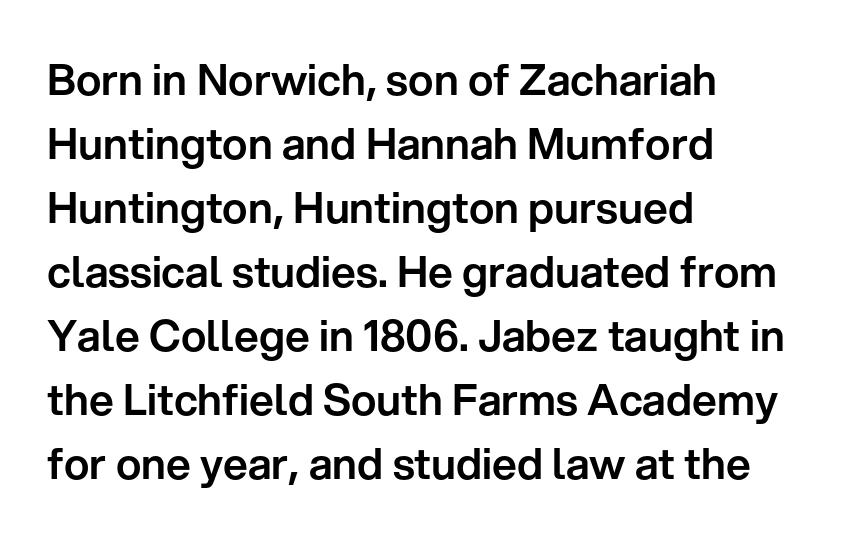
The image shows 43 px sans-serif type, upright; set left-aligned, normal line spacing (1.49x), normal letter spacing, not underlined; low stroke contrast and a medium x-height.
